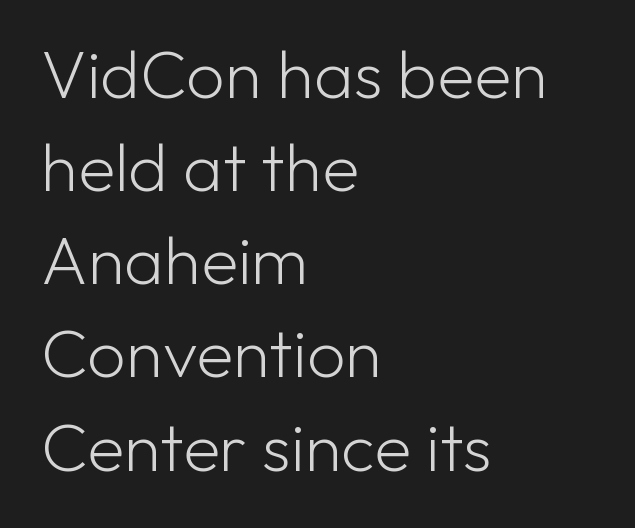
{"serif": "no", "italic": "no", "bold": "no", "weight": "light", "width": "normal", "stroke_contrast": "low", "x_height": "medium", "monospaced": "no", "underline": "no", "align": "left", "line_spacing": "normal", "line_spacing_ratio": 1.37, "letter_spacing": "normal", "letter_spacing_em": 0.0, "glyph_px": 68}
